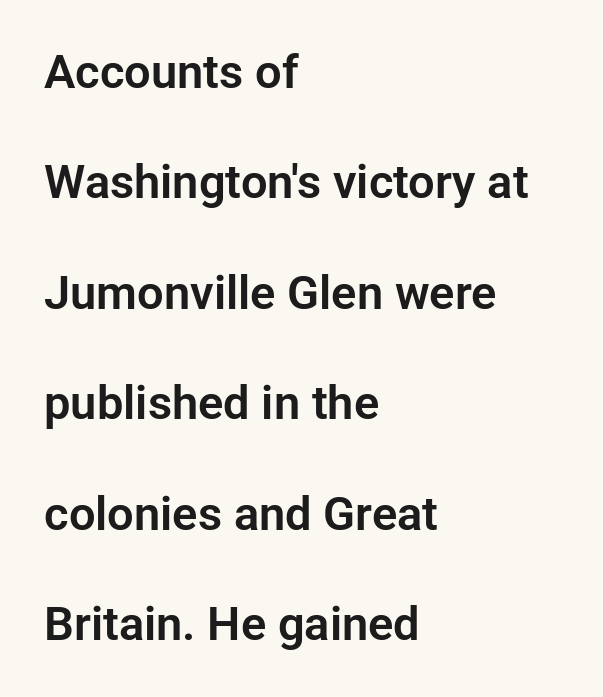
The image shows 47 px sans-serif type, upright; set left-aligned, loose line spacing (2.35x), normal letter spacing, not underlined; low stroke contrast and a medium x-height.
